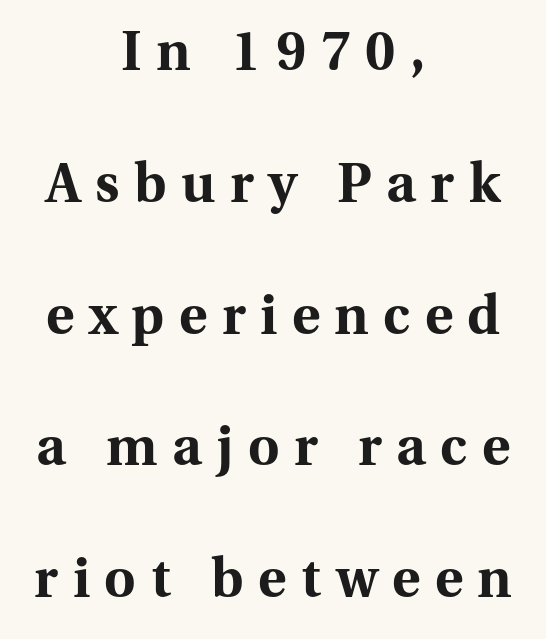
The face used here has the dense, thick strokes of a bold. The space directly below the letters is spotless. Typeset on center — no edge is straight. The line texture is sparse and dotted thanks to wide tracking.
